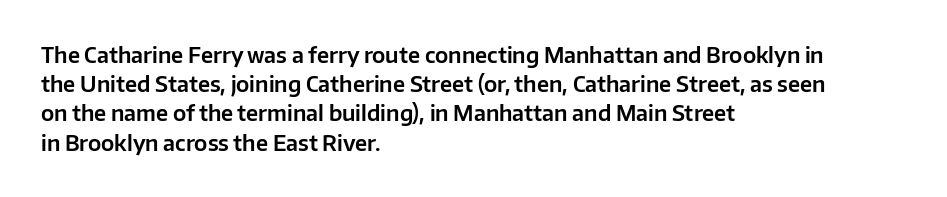
The image shows 21 px text type, upright; set left-aligned, normal line spacing (1.39x), normal letter spacing, not underlined.
